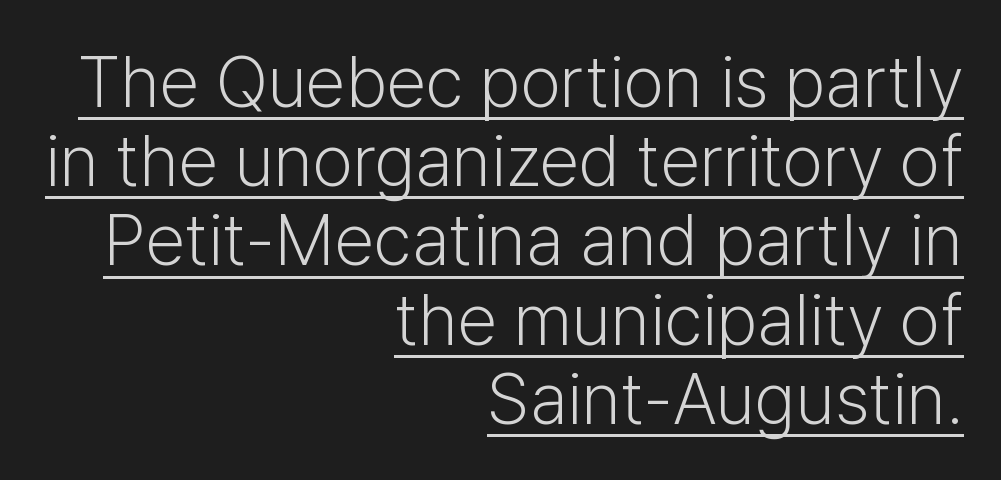
Does the copy run flush right? Yes — the right margin is perfectly even. Tightly led — the rows are bunched. Stroke mass is kept to a normal reading level or below. Spacing between characters is what you'd get straight out of the box. Ordinary non-slanted type is in use.
